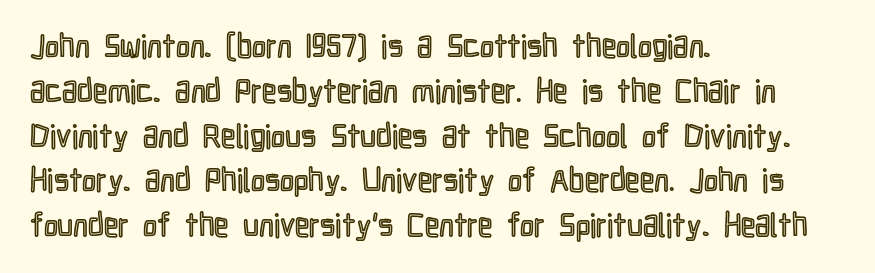
The image shows 32 px condensed type, upright; set left-aligned, normal line spacing (1.4x), normal letter spacing, not underlined; a medium x-height.
